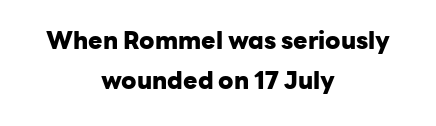
Q: Is the text bold? A: Yes.
Q: Is the text italic (slanted)? A: No, it is upright.
Q: Is the text underlined? A: No.
Q: How is the paragraph aligned? A: Centered.
Q: Is the spacing between letters normal or unusually wide? A: Normal.
Q: Is the spacing between lines tight, normal or loose? A: Normal.
